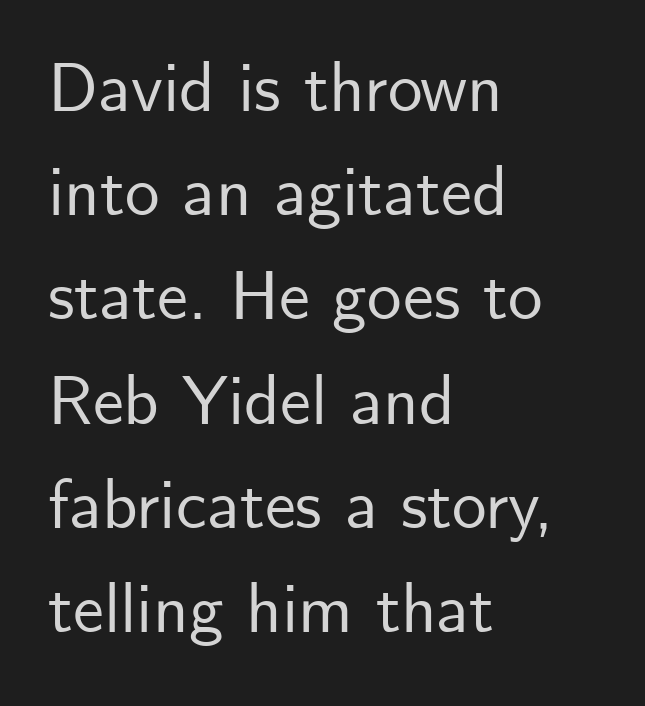
The image shows 69 px sans-serif type, upright; set left-aligned, normal line spacing (1.51x), normal letter spacing, not underlined; low stroke contrast and a small x-height.
